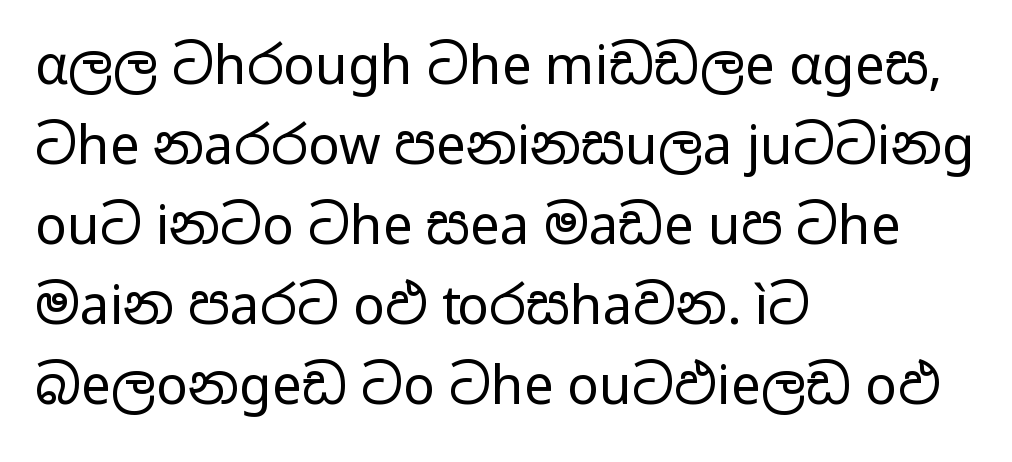
The face used here is a sans, in the tradition of grotesques and geometrics. The face looks like a standard text weight, possibly lighter. The space directly below the letters is spotless. Vertically, the passage feels balanced, rows spaced as you'd expect.
